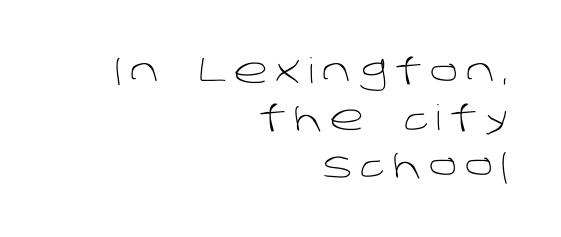
{"serif": "no", "bold": "no", "weight": "light", "width": "normal", "stroke_contrast": "low", "x_height": "large", "monospaced": "no", "underline": "no", "align": "right", "line_spacing": "normal", "line_spacing_ratio": 1.34, "letter_spacing": "wide", "letter_spacing_em": 0.23, "glyph_px": 35}
